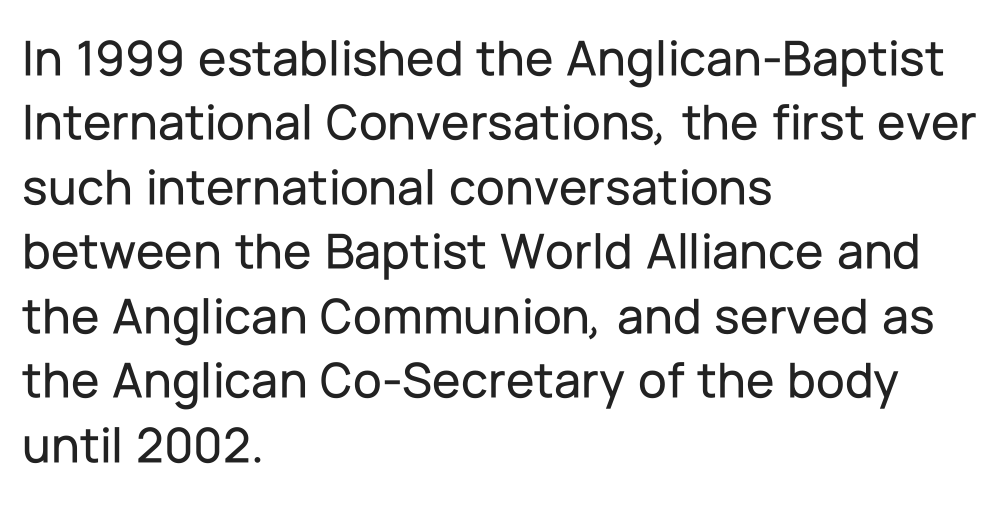
These lines are rendered in a variable-pitch font. Visually the block forms a straight wall on the left and a jagged coastline on the right. There is no visible air inserted between adjacent glyphs. This sample uses an upright cut, with every glyph sitting square on the baseline.
